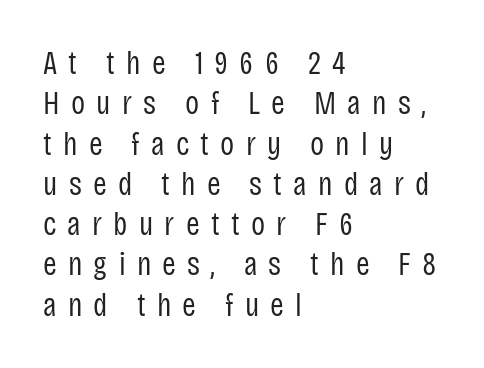
{"serif": "no", "italic": "no", "bold": "no", "weight": "regular", "width": "condensed", "stroke_contrast": "low", "x_height": "large", "monospaced": "no", "underline": "no", "align": "left", "line_spacing_ratio": 1.22, "letter_spacing": "wide", "letter_spacing_em": 0.34, "glyph_px": 33}
